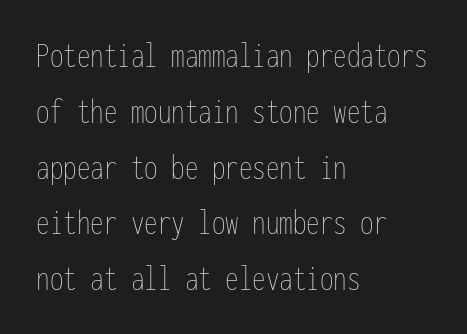
The image shows 36 px thin, condensed type, upright, monospaced; set left-aligned, normal line spacing (1.55x), normal letter spacing, not underlined; low stroke contrast and a medium x-height.
